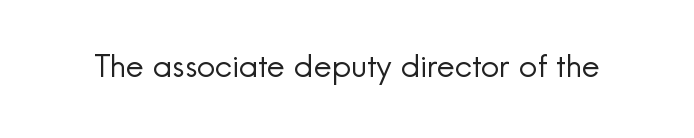
Q: Is the text bold? A: No.
Q: Is the text italic (slanted)? A: No, it is upright.
Q: Is the typeface a serif or a sans-serif typeface? A: Sans-serif.
Q: Is the text underlined? A: No.
Q: Is the spacing between letters normal or unusually wide? A: Normal.
Q: Width (condensed, normal, or wide)? A: Normal.
Q: x-height? A: Small.
Q: Monospaced? A: No.
